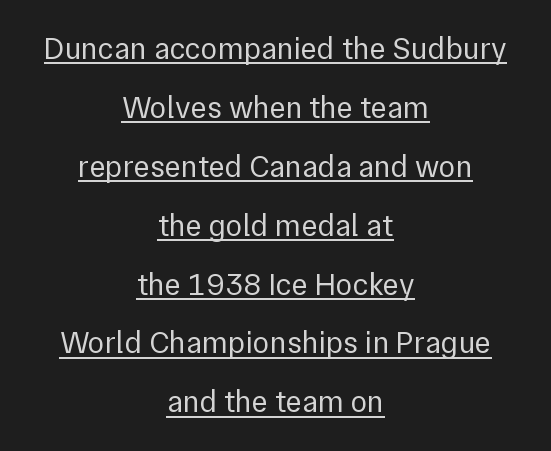
{"serif": "no", "italic": "no", "bold": "no", "weight": "regular", "width": "normal", "stroke_contrast": "low", "x_height": "medium", "monospaced": "no", "underline": "yes", "align": "center", "line_spacing": "loose", "line_spacing_ratio": 1.9, "letter_spacing": "normal", "letter_spacing_em": 0.0, "glyph_px": 31}
